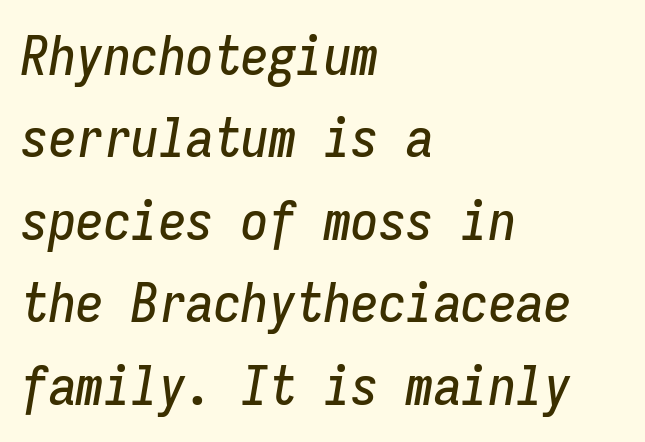
The gaps between neighbouring characters are ordinary and unremarkable. Do the characters align in a grid? Yes, the font is monospaced. The passage shown leans; its letterforms are oblique. The rag falls on the right side of this text block.
